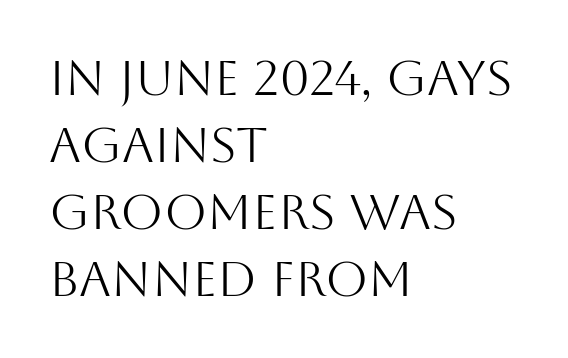
{"serif": "no", "italic": "no", "bold": "no", "weight": "light", "width": "normal", "stroke_contrast": "medium", "x_height": "large", "monospaced": "no", "underline": "no", "align": "left", "line_spacing": "normal", "line_spacing_ratio": 1.37, "letter_spacing": "normal", "letter_spacing_em": 0.0, "glyph_px": 49}
